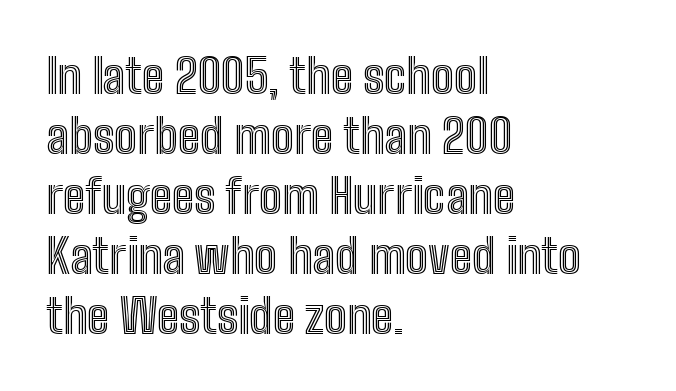
{"italic": "no", "width": "condensed", "x_height": "medium", "monospaced": "no", "underline": "no", "align": "left", "line_spacing": "normal", "line_spacing_ratio": 1.25, "letter_spacing": "normal", "letter_spacing_em": 0.0, "glyph_px": 48}
